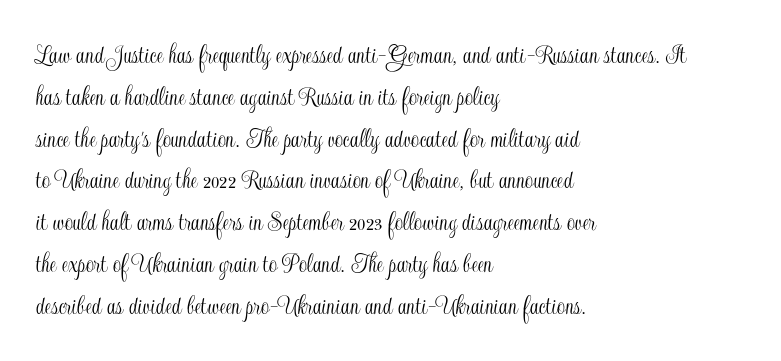
{"width": "condensed", "x_height": "small", "monospaced": "no", "underline": "no", "align": "left", "line_spacing": "normal", "line_spacing_ratio": 1.44, "letter_spacing": "normal", "letter_spacing_em": 0.0, "glyph_px": 29}
